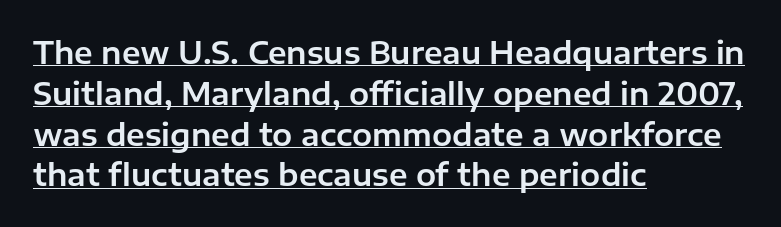
Q: Is the text italic (slanted)? A: No, it is upright.
Q: Is the typeface a serif or a sans-serif typeface? A: Sans-serif.
Q: Is the text underlined? A: Yes.
Q: How is the paragraph aligned? A: Left-aligned.
Q: Is the spacing between letters normal or unusually wide? A: Normal.
Q: Is the spacing between lines tight, normal or loose? A: Normal.
Q: Width (condensed, normal, or wide)? A: Normal.
Q: Stroke contrast? A: Low.
Q: x-height? A: Medium.
Q: Monospaced? A: No.
